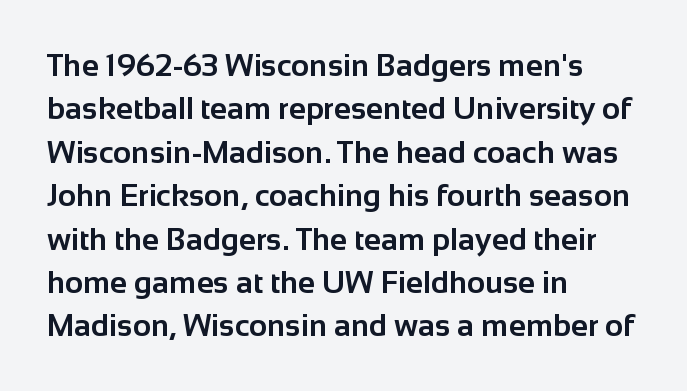
Underlining? Definitely not there. Short and long lines alike share a common starting point at left. Compared with typical paragraphs, the rows here are spaced about the same. This rendering leaves character spacing at its baseline value. Italic: no, the glyphs are upright roman.
